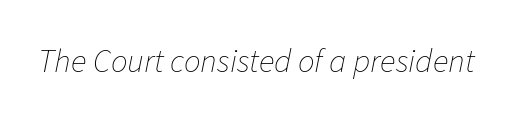
{"italic": "yes", "lean": "right", "slant_degrees": 11, "bold": "no", "weight": "thin", "width": "normal", "stroke_contrast": "low", "x_height": "medium", "monospaced": "no", "underline": "no", "letter_spacing": "normal", "letter_spacing_em": 0.0, "glyph_px": 33}
